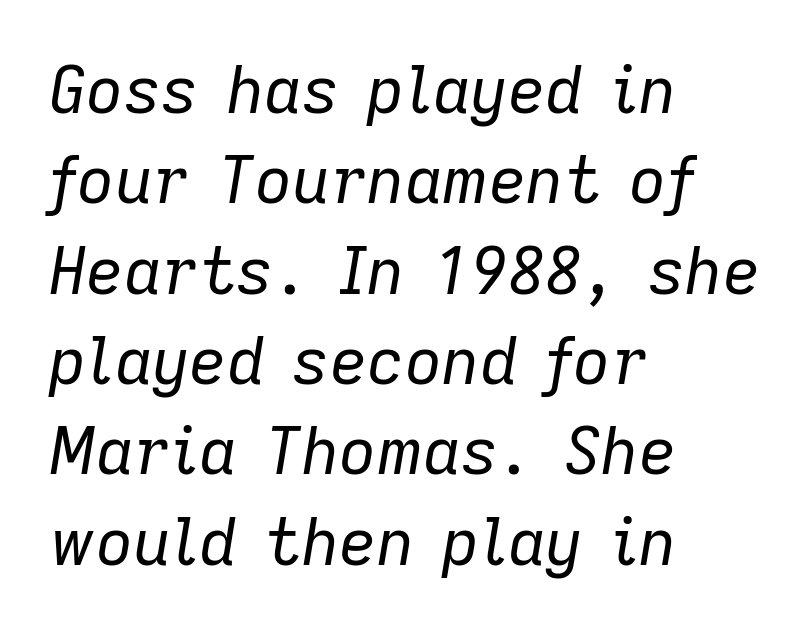
{"italic": "yes", "lean": "right", "slant_degrees": 9, "bold": "no", "weight": "regular", "width": "normal", "stroke_contrast": "low", "x_height": "medium", "monospaced": "no", "underline": "no", "align": "left", "line_spacing": "normal", "line_spacing_ratio": 1.39, "letter_spacing": "normal", "letter_spacing_em": 0.0, "glyph_px": 65}
